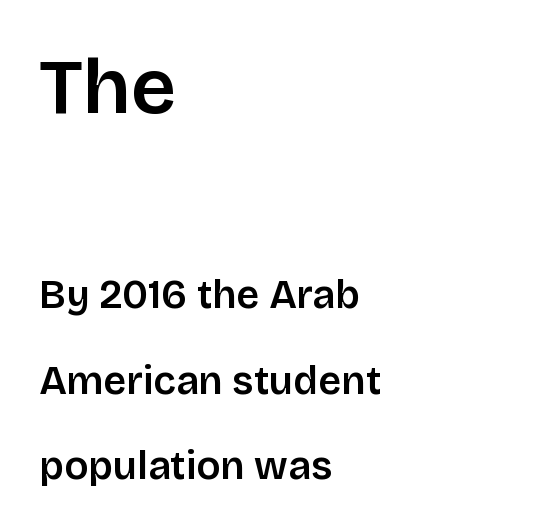
Characters follow at the spacing the type designer built in. Beneath every word, the page is bare. The typesetter chose a ragged-right arrangement here. Note the varied advance widths — an 'i' is clearly narrower than an 'm'. Scale decreases going downward across the two blocks.
